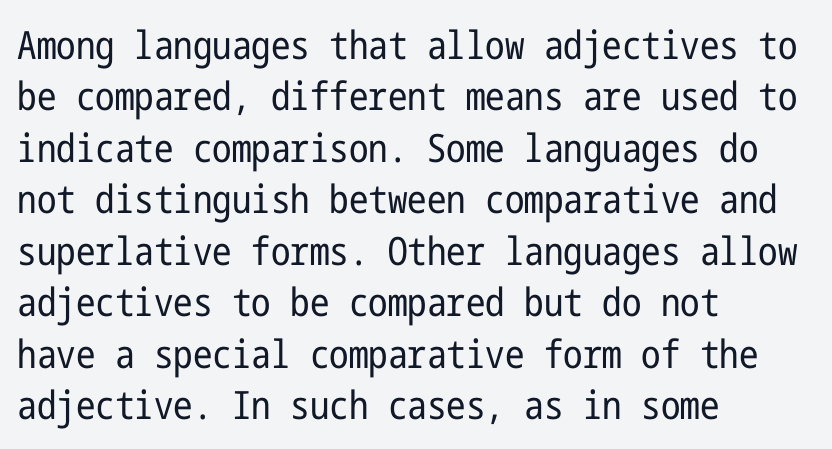
The image shows 39 px regular-weight, condensed sans-serif type, upright; set left-aligned, normal line spacing (1.32x), normal letter spacing, not underlined; low stroke contrast and a medium x-height.
